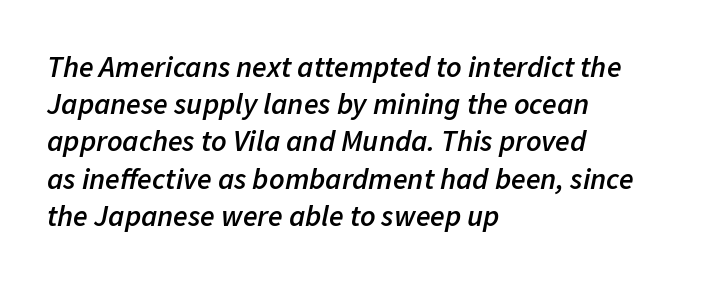
If you drew a line through each stem, it would be angled. The paragraph has a hard left edge and a soft right edge. Firm but not heavy-handed strokes: this text is semibold. Nobody drew a line under any word here. The passage shown has conventional tracking throughout.
